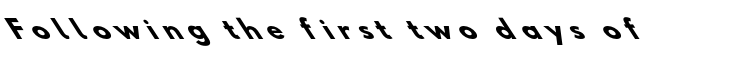
Q: Is the text bold? A: Yes.
Q: Is the text underlined? A: No.
Q: Is the spacing between letters normal or unusually wide? A: Unusually wide.
